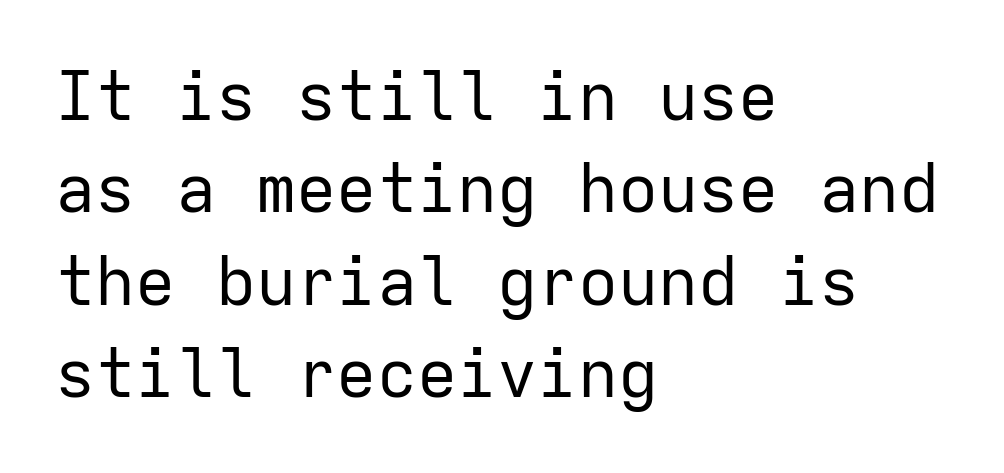
The image shows 67 px regular-weight sans-serif type, upright, monospaced; set left-aligned, normal line spacing (1.38x), normal letter spacing, not underlined; low stroke contrast and a medium x-height.
